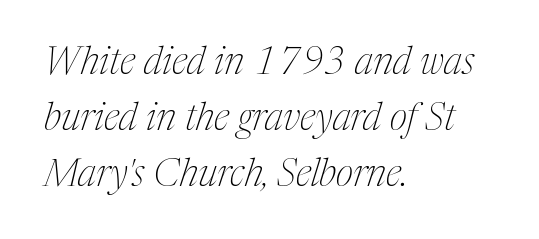
{"serif": "yes", "italic": "yes", "lean": "right", "slant_degrees": 17, "bold": "no", "weight": "thin", "width": "condensed", "stroke_contrast": "medium", "x_height": "medium", "monospaced": "no", "underline": "no", "align": "left", "line_spacing": "normal", "line_spacing_ratio": 1.47, "letter_spacing": "normal", "letter_spacing_em": 0.0, "glyph_px": 38}
